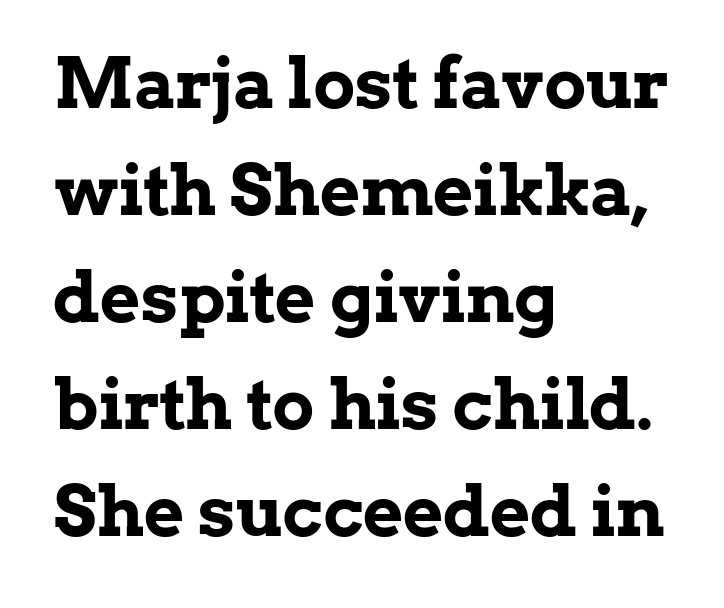
Q: Is the text bold? A: Yes.
Q: Is the text italic (slanted)? A: No, it is upright.
Q: Is the typeface a serif or a sans-serif typeface? A: Serif.
Q: Is the text underlined? A: No.
Q: How is the paragraph aligned? A: Left-aligned.
Q: Is the spacing between letters normal or unusually wide? A: Normal.
Q: Is the spacing between lines tight, normal or loose? A: Normal.
Q: Width (condensed, normal, or wide)? A: Normal.
Q: Stroke contrast? A: Low.
Q: x-height? A: Medium.
Q: Monospaced? A: No.
